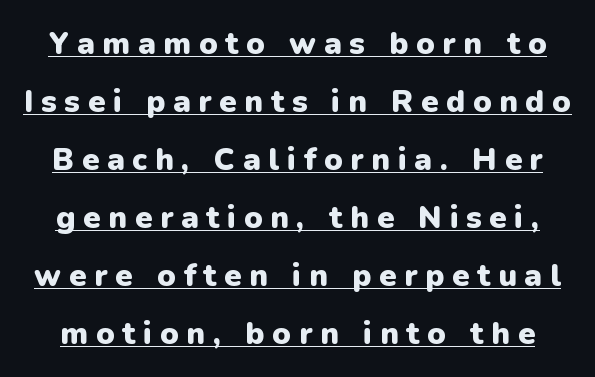
Q: Is the text bold? A: Yes.
Q: Is the text italic (slanted)? A: No, it is upright.
Q: Is the typeface a serif or a sans-serif typeface? A: Sans-serif.
Q: Is the text underlined? A: Yes.
Q: Is the spacing between letters normal or unusually wide? A: Unusually wide.
Q: Width (condensed, normal, or wide)? A: Normal.
Q: Stroke contrast? A: Low.
Q: x-height? A: Medium.
Q: Monospaced? A: No.
